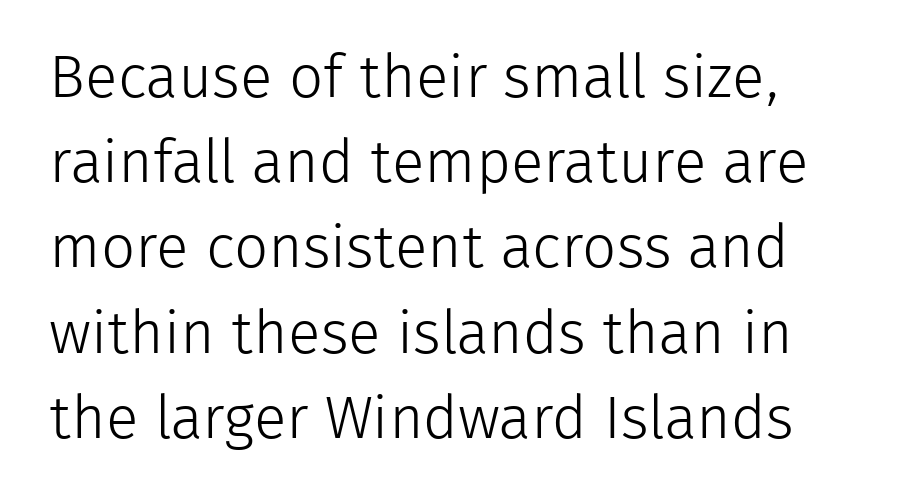
The image shows 60 px light sans-serif type, upright; set left-aligned, normal line spacing (1.42x), normal letter spacing, not underlined; low stroke contrast and a medium x-height.
